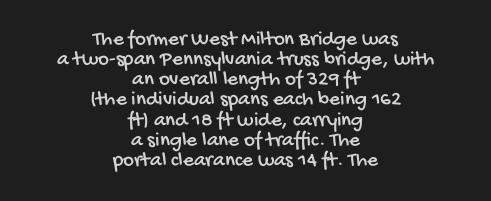
Glance below the letters and you will spot only blank space. Spacing between characters is what you'd get straight out of the box. Leading is clearly below the norm, producing a dense column. Teacher's note: observe the equal gaps on both sides — that is centered alignment.
